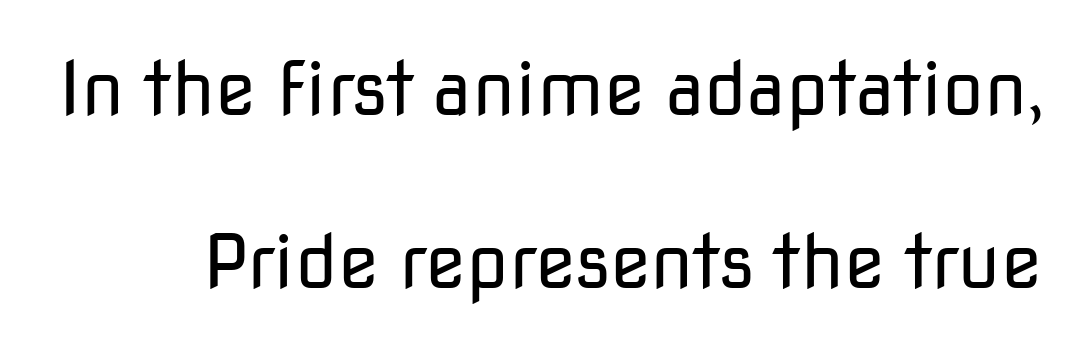
{"serif": "no", "italic": "no", "bold": "no", "weight": "regular", "width": "normal", "stroke_contrast": "low", "x_height": "medium", "monospaced": "no", "underline": "no", "line_spacing": "loose", "line_spacing_ratio": 2.31, "letter_spacing": "normal", "letter_spacing_em": 0.0, "glyph_px": 75}
